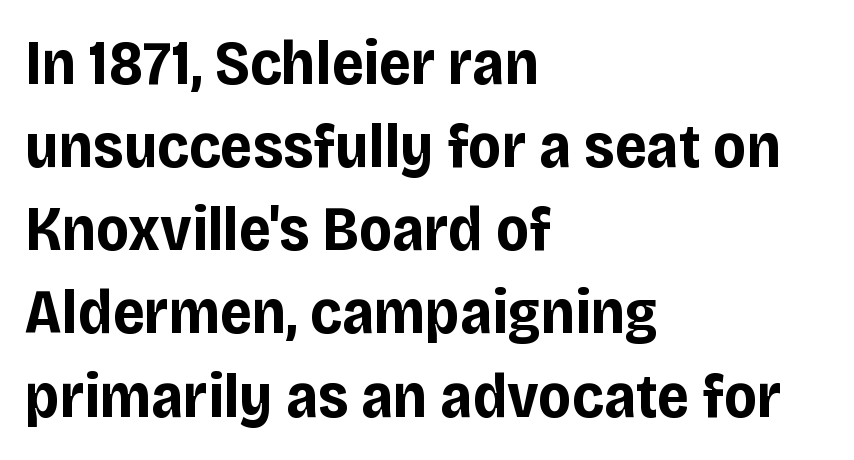
{"serif": "no", "italic": "no", "bold": "yes", "weight": "bold", "width": "normal", "stroke_contrast": "low", "x_height": "large", "monospaced": "no", "underline": "no", "align": "left", "line_spacing": "normal", "line_spacing_ratio": 1.32, "letter_spacing": "normal", "letter_spacing_em": 0.0, "glyph_px": 63}
